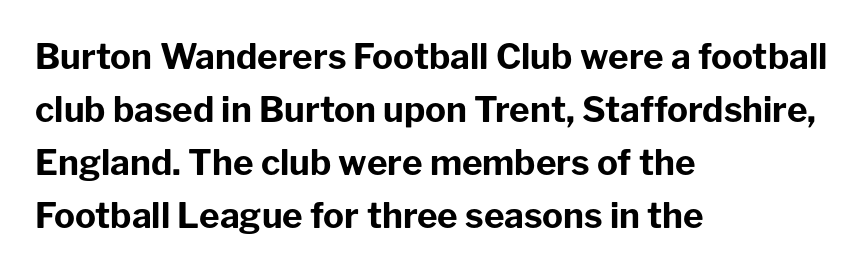
Q: Is the text bold? A: Yes.
Q: Is the text italic (slanted)? A: No, it is upright.
Q: Is the typeface a serif or a sans-serif typeface? A: Sans-serif.
Q: Is the text underlined? A: No.
Q: How is the paragraph aligned? A: Left-aligned.
Q: Is the spacing between letters normal or unusually wide? A: Normal.
Q: Is the spacing between lines tight, normal or loose? A: Normal.
Q: Width (condensed, normal, or wide)? A: Normal.
Q: Stroke contrast? A: Low.
Q: x-height? A: Medium.
Q: Monospaced? A: No.
